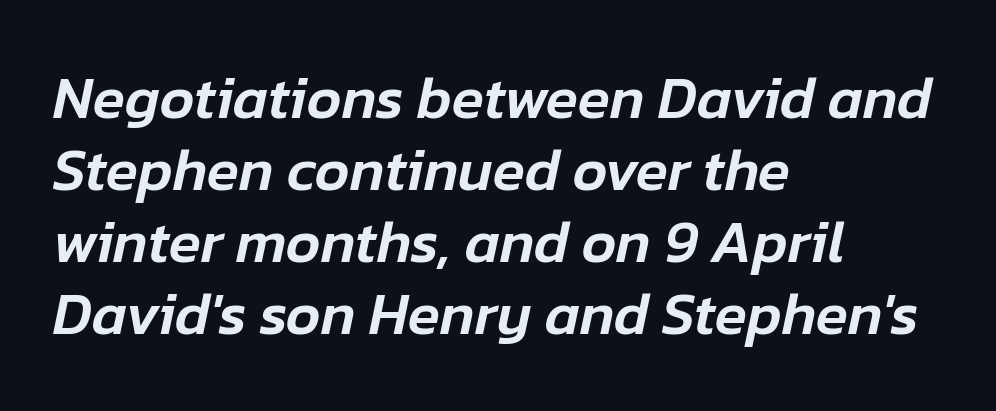
This sample has the flowing, uneven cadence of proportional lettering. Is the block centered? No — it sits flush against the left margin. Students, note that the glyphs here touch the page at normal intervals. Rendered with sloped, italic letterforms.
